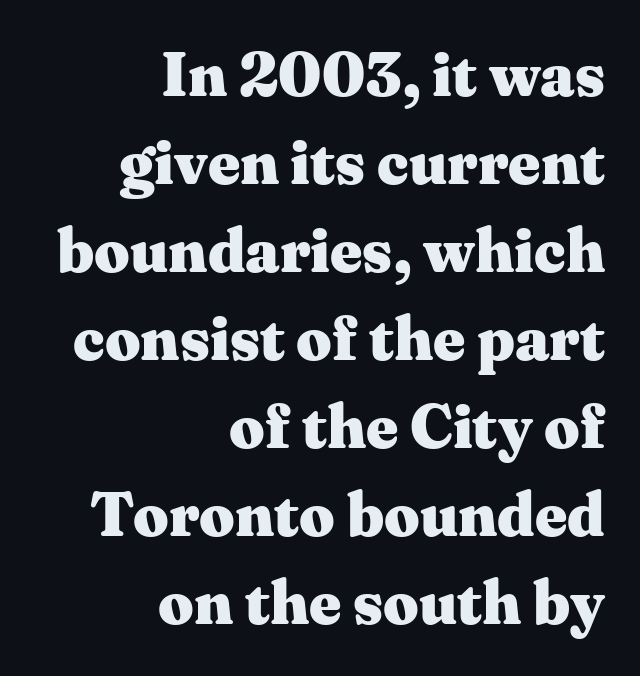
The image shows 62 px heavy, wide serif type, upright; set right-aligned, normal line spacing (1.42x), normal letter spacing, not underlined; medium stroke contrast and a medium x-height.
